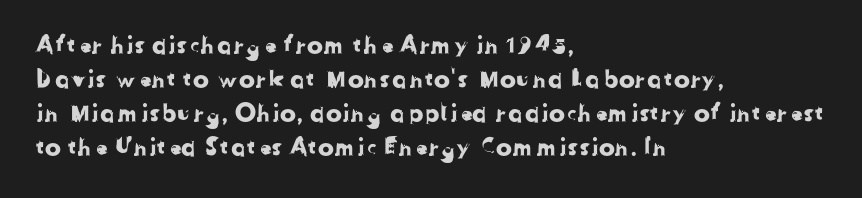
Q: Is the text underlined? A: No.
Q: How is the paragraph aligned? A: Left-aligned.
Q: Is the spacing between letters normal or unusually wide? A: Normal.
Q: Is the spacing between lines tight, normal or loose? A: Normal.
